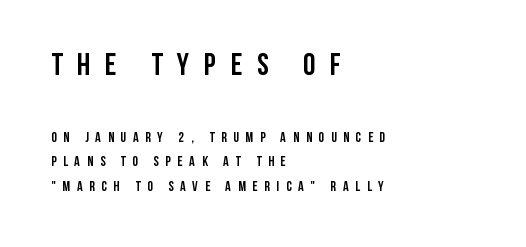
The image shows 31 px semibold, condensed sans-serif type, upright; set left-aligned, line spacing 1.77x, unusually wide letter spacing (+0.48 em), not underlined; the first (top) block is 2.21x larger; low stroke contrast and a large x-height.
